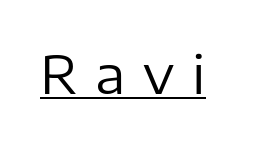
The image shows 52 px regular-weight sans-serif type, upright; set unusually wide letter spacing (+0.34 em), underlined; low stroke contrast and a medium x-height.
